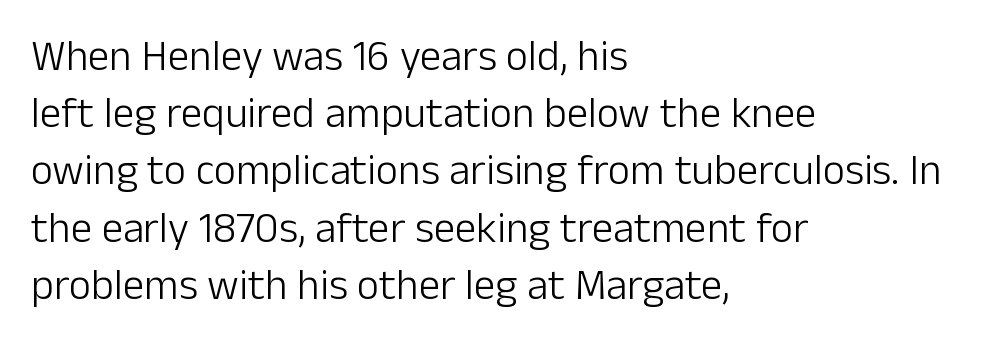
{"serif": "no", "italic": "no", "bold": "no", "weight": "light", "width": "normal", "stroke_contrast": "low", "x_height": "medium", "monospaced": "no", "underline": "no", "align": "left", "line_spacing": "normal", "line_spacing_ratio": 1.33, "letter_spacing": "normal", "letter_spacing_em": 0.0, "glyph_px": 43}
